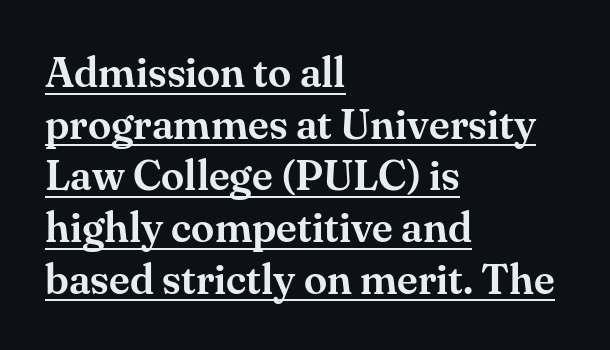
The image shows 42 px serif type, upright; set left-aligned, line spacing 1.23x, normal letter spacing, underlined; medium stroke contrast and a small x-height.
